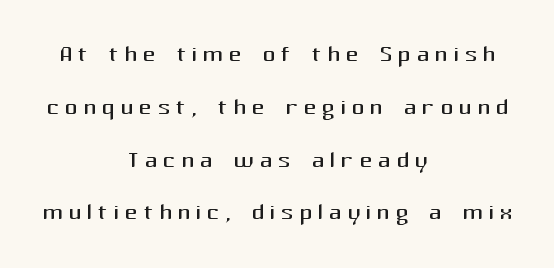
The image shows 32 px regular-weight sans-serif type, upright; set centered, normal line spacing (1.65x), not underlined; medium stroke contrast and a medium x-height.
